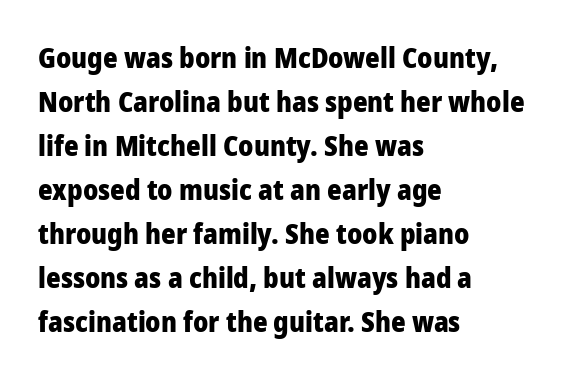
The image shows 28 px heavy sans-serif type, upright; set left-aligned, normal line spacing (1.57x), normal letter spacing, not underlined; low stroke contrast and a medium x-height.
